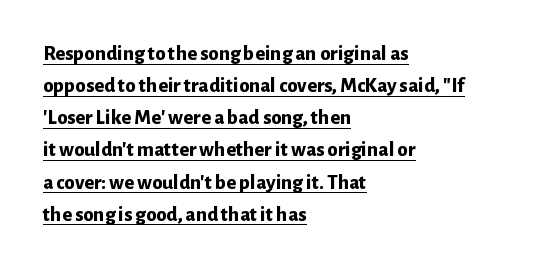
The image shows 21 px bold type, upright; set left-aligned, normal line spacing (1.53x), normal letter spacing, underlined.
